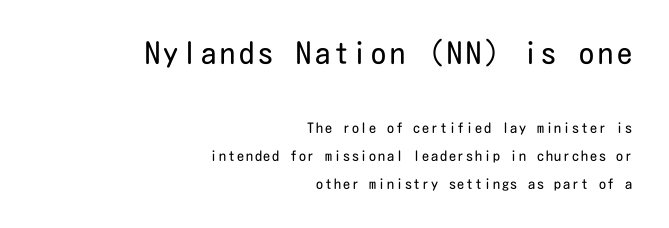
Q: Is the text bold? A: No.
Q: Is the text italic (slanted)? A: No, it is upright.
Q: Is the typeface a serif or a sans-serif typeface? A: Sans-serif.
Q: Is the text underlined? A: No.
Q: How is the paragraph aligned? A: Right-aligned.
Q: Is the spacing between lines tight, normal or loose? A: Loose.
Q: Which block of text is set in a larger size, the first (top) or the second (bottom)? A: The first (top) one.
Q: Width (condensed, normal, or wide)? A: Condensed.
Q: Stroke contrast? A: Low.
Q: x-height? A: Medium.
